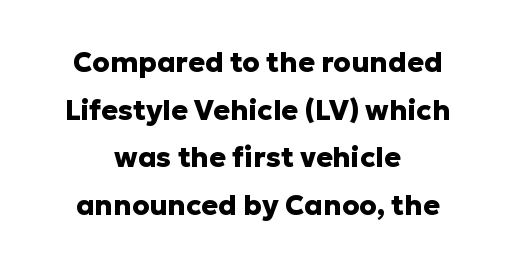
The font's upright variant was chosen for this text. Typographic density is high because the face is bold. These lines are composed in type without serifs. Varying glyph widths throughout — classic text-font behaviour. Leftover space on each line is divided equally before and after the words.
